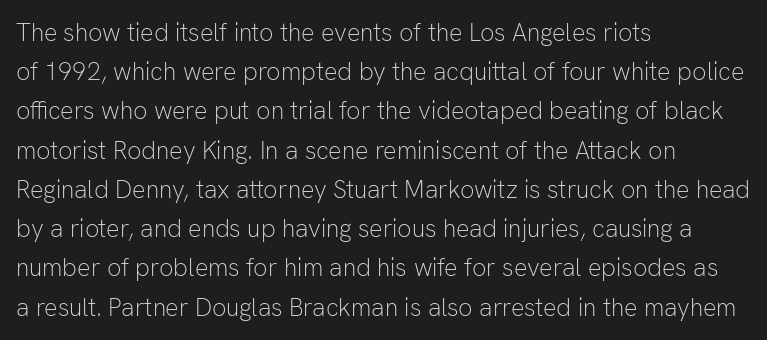
The image shows 25 px text type, upright; set left-aligned, normal line spacing (1.57x), normal letter spacing, not underlined.
